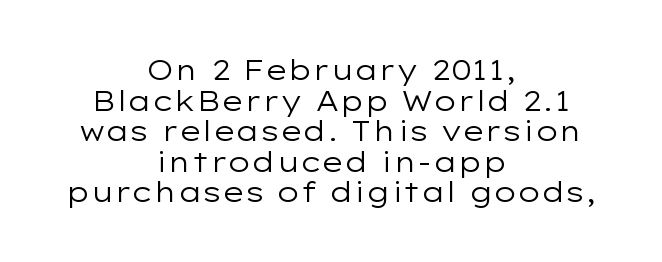
{"serif": "no", "italic": "no", "bold": "no", "weight": "regular", "width": "wide", "stroke_contrast": "low", "x_height": "medium", "monospaced": "no", "underline": "no", "align": "center", "line_spacing": "tight", "line_spacing_ratio": 1.09, "letter_spacing": "normal", "letter_spacing_em": 0.0, "glyph_px": 28}
